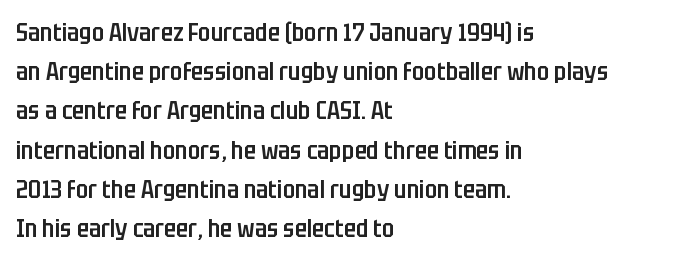
The image shows 25 px text type, upright; set left-aligned, normal line spacing (1.57x), normal letter spacing, not underlined.
